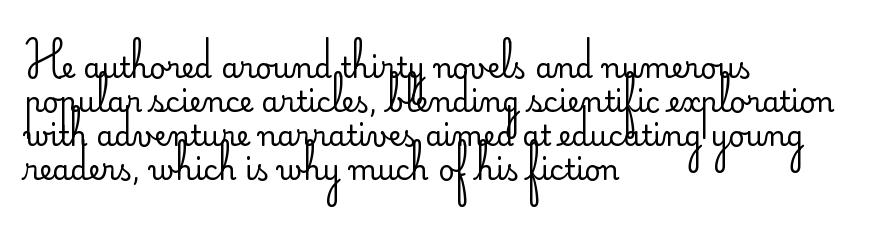
The image shows 28 px regular-weight sans-serif type, upright; set left-aligned, line spacing 1.22x, normal letter spacing, not underlined; low stroke contrast and a small x-height.
